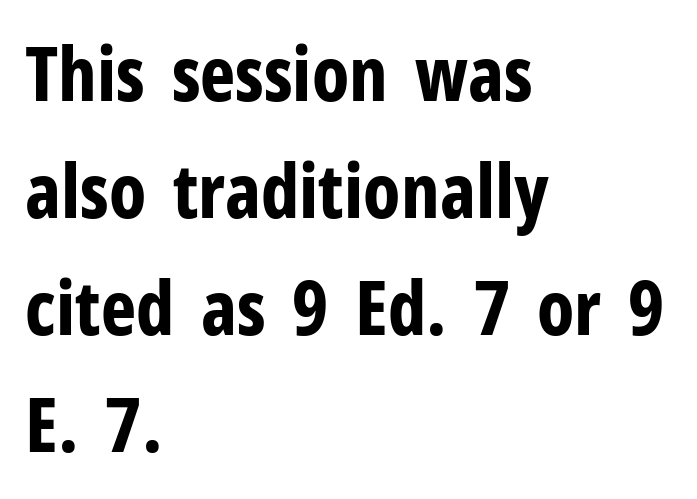
Q: Is the text bold? A: Yes.
Q: Is the text italic (slanted)? A: No, it is upright.
Q: Is the typeface a serif or a sans-serif typeface? A: Sans-serif.
Q: Is the text underlined? A: No.
Q: How is the paragraph aligned? A: Left-aligned.
Q: Is the spacing between letters normal or unusually wide? A: Normal.
Q: Is the spacing between lines tight, normal or loose? A: Normal.
Q: Width (condensed, normal, or wide)? A: Condensed.
Q: Stroke contrast? A: Low.
Q: x-height? A: Medium.
Q: Monospaced? A: No.
